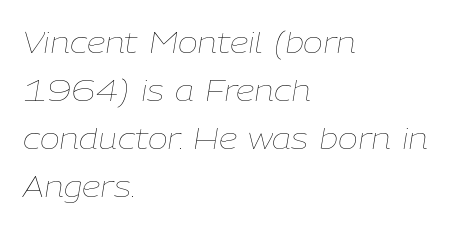
{"italic": "yes", "lean": "right", "slant_degrees": 9, "bold": "no", "weight": "thin", "width": "normal", "stroke_contrast": "low", "x_height": "medium", "monospaced": "no", "underline": "no", "align": "left", "line_spacing": "normal", "line_spacing_ratio": 1.6, "letter_spacing": "normal", "letter_spacing_em": 0.0, "glyph_px": 30}
